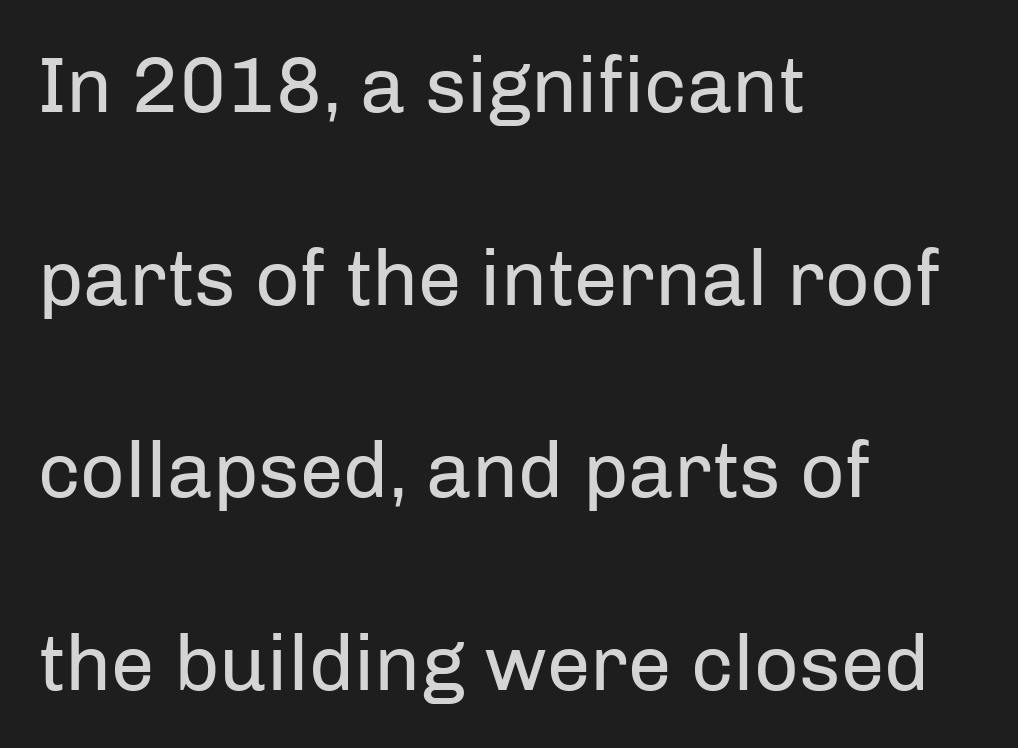
Whoever set this chose breathing room over compactness in the vertical rhythm. The ragged edge is on the right, which tells us the setting is flush left. Compared with a typical body face, this is equally light or lighter still. Look at the bottom of the vertical strokes: they stop flat, with no serifs.
